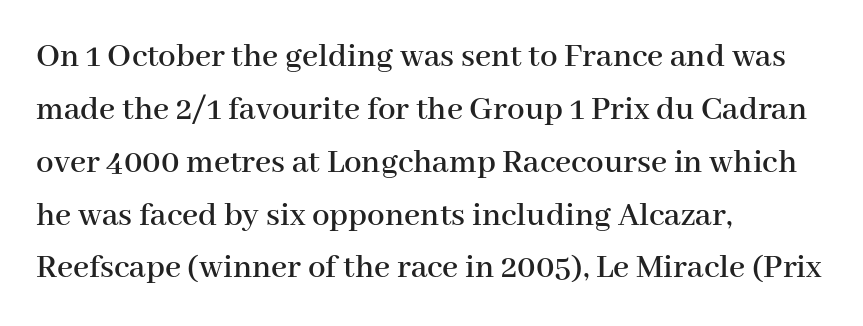
Q: Is the text italic (slanted)? A: No, it is upright.
Q: Is the typeface a serif or a sans-serif typeface? A: Serif.
Q: Is the text underlined? A: No.
Q: How is the paragraph aligned? A: Left-aligned.
Q: Is the spacing between letters normal or unusually wide? A: Normal.
Q: Is the spacing between lines tight, normal or loose? A: Normal.
Q: Width (condensed, normal, or wide)? A: Normal.
Q: Stroke contrast? A: High.
Q: x-height? A: Medium.
Q: Monospaced? A: No.
